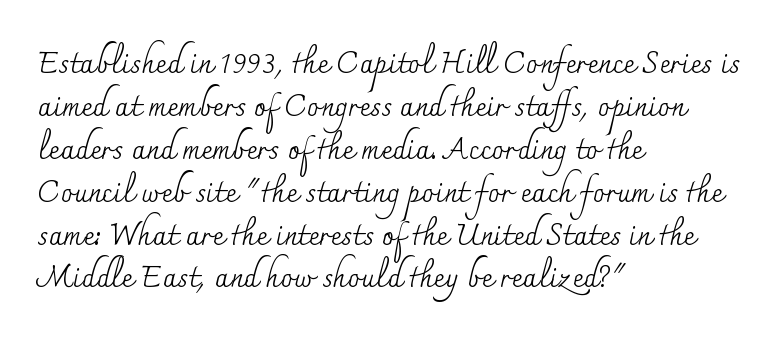
No heavy texture on the line: the type isn't bold. Notice how the passage keeps a crisp vertical edge on the left only. Default kerning and tracking; the words read as compact shapes. The glyphs in this specimen are seriffed. Varying glyph widths throughout — classic text-font behaviour.
